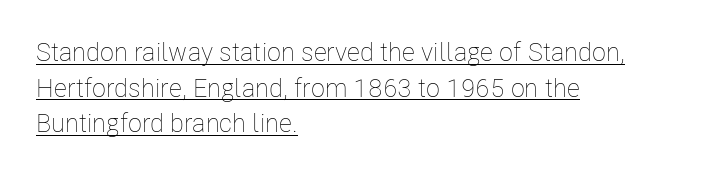
Q: Is the text bold? A: No.
Q: Is the text italic (slanted)? A: No, it is upright.
Q: Is the text underlined? A: Yes.
Q: How is the paragraph aligned? A: Left-aligned.
Q: Is the spacing between letters normal or unusually wide? A: Normal.
Q: Is the spacing between lines tight, normal or loose? A: Normal.
